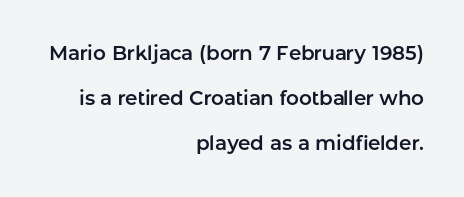
The lettering holds an erect, upright posture throughout. Baseline-to-baseline distance is far greater than the letter height. Underlining? Definitely not there. This rendering uses right alignment, leaving the left contour irregular. Glyph-to-glyph distance matches everyday printed text.
